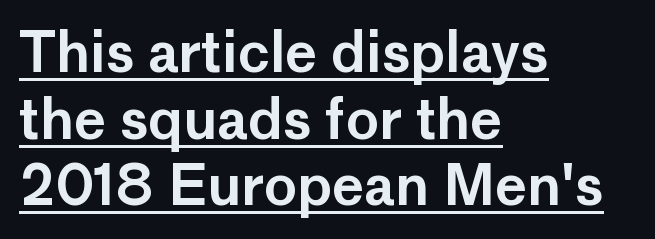
{"serif": "no", "italic": "no", "width": "normal", "stroke_contrast": "low", "x_height": "medium", "monospaced": "no", "underline": "yes", "align": "left", "line_spacing_ratio": 1.21, "letter_spacing": "normal", "letter_spacing_em": 0.0, "glyph_px": 55}
